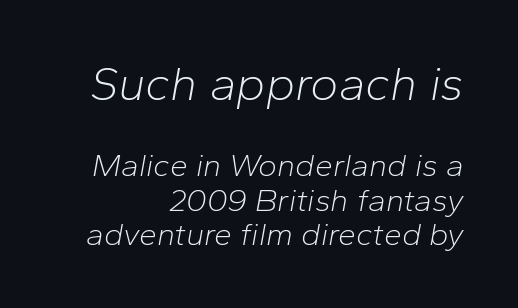
{"italic": "yes", "lean": "right", "slant_degrees": 10, "bold": "no", "weight": "light", "width": "normal", "stroke_contrast": "low", "x_height": "medium", "monospaced": "no", "underline": "no", "align": "right", "line_spacing": "tight", "line_spacing_ratio": 1.09, "letter_spacing": "normal", "letter_spacing_em": 0.0, "larger_block": "first", "size_ratio": 1.5, "glyph_px": 48}
